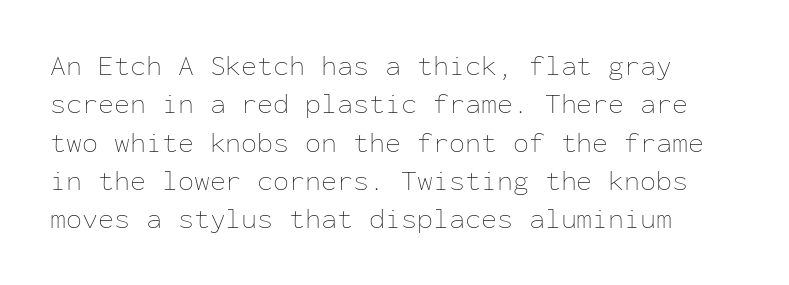
Q: Is the text bold? A: No.
Q: Is the text italic (slanted)? A: No, it is upright.
Q: Is the text underlined? A: No.
Q: Is the spacing between letters normal or unusually wide? A: Normal.
Q: Is the spacing between lines tight, normal or loose? A: Normal.
Q: Width (condensed, normal, or wide)? A: Normal.
Q: Stroke contrast? A: Low.
Q: x-height? A: Medium.
Q: Monospaced? A: Yes.
